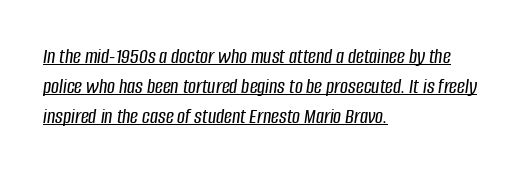
{"italic": "yes", "lean": "right", "slant_degrees": 8, "underline": "yes", "align": "left", "line_spacing": "normal", "line_spacing_ratio": 1.36, "letter_spacing": "normal", "letter_spacing_em": 0.0, "glyph_px": 22}
